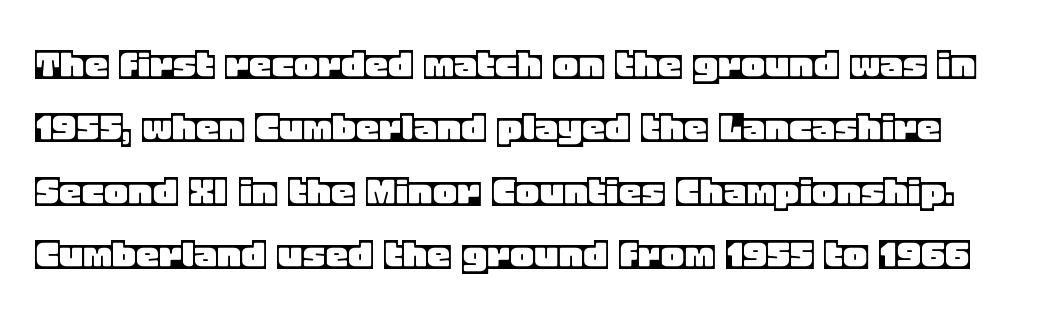
Q: Is the text italic (slanted)? A: No, it is upright.
Q: Is the text underlined? A: No.
Q: Is the spacing between letters normal or unusually wide? A: Normal.
Q: Is the spacing between lines tight, normal or loose? A: Normal.
Q: Width (condensed, normal, or wide)? A: Normal.
Q: x-height? A: Large.
Q: Monospaced? A: No.
